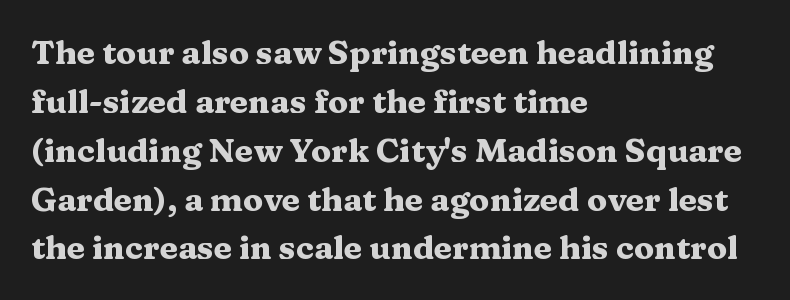
{"serif": "yes", "italic": "no", "bold": "yes", "weight": "heavy", "width": "wide", "stroke_contrast": "medium", "x_height": "medium", "monospaced": "no", "underline": "no", "align": "left", "line_spacing": "normal", "line_spacing_ratio": 1.48, "letter_spacing": "normal", "letter_spacing_em": 0.0, "glyph_px": 33}
